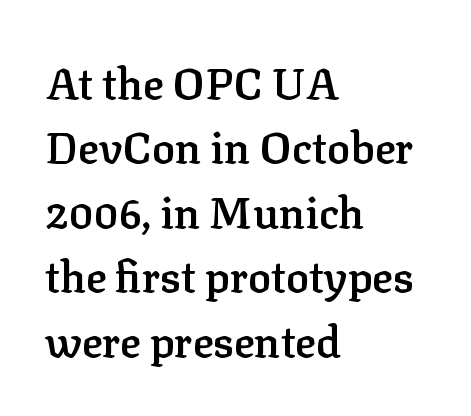
{"serif": "yes", "italic": "no", "bold": "semi", "weight": "semibold", "width": "normal", "stroke_contrast": "low", "x_height": "medium", "monospaced": "no", "underline": "no", "align": "left", "line_spacing": "normal", "line_spacing_ratio": 1.5, "letter_spacing": "normal", "letter_spacing_em": 0.0, "glyph_px": 43}
